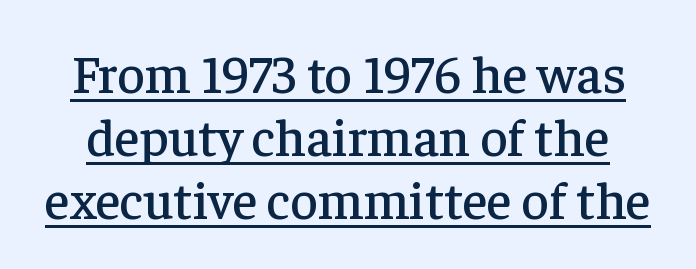
{"serif": "yes", "italic": "no", "width": "normal", "stroke_contrast": "low", "x_height": "medium", "monospaced": "no", "underline": "yes", "line_spacing_ratio": 1.19, "letter_spacing": "normal", "letter_spacing_em": 0.0, "glyph_px": 53}
